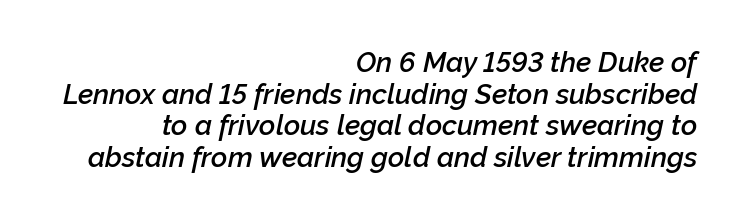
Looking at the ascenders, they clearly lean. The gap between lines stays unmarked. What's the leading like? Squeezed, with rows nearly overlapping. Spacing verdict: proportional, widths tailored to each character.
